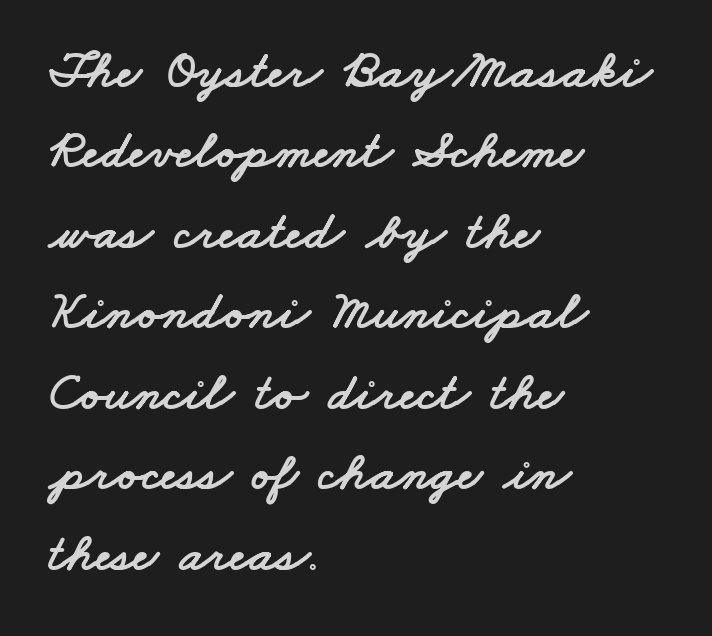
Q: Is the typeface a serif or a sans-serif typeface? A: Sans-serif.
Q: Is the text underlined? A: No.
Q: How is the paragraph aligned? A: Left-aligned.
Q: Is the spacing between letters normal or unusually wide? A: Normal.
Q: Is the spacing between lines tight, normal or loose? A: Normal.
Q: Width (condensed, normal, or wide)? A: Wide.
Q: Stroke contrast? A: Low.
Q: x-height? A: Small.
Q: Monospaced? A: No.
